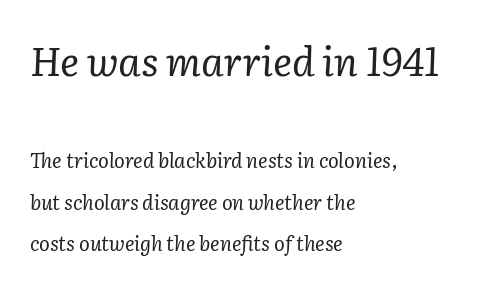
Q: Is the text bold? A: No.
Q: Is the text italic (slanted)? A: Yes, it leans right by about 2 degrees.
Q: Is the typeface a serif or a sans-serif typeface? A: Serif.
Q: Is the text underlined? A: No.
Q: How is the paragraph aligned? A: Left-aligned.
Q: Is the spacing between letters normal or unusually wide? A: Normal.
Q: Is the spacing between lines tight, normal or loose? A: Loose.
Q: Which block of text is set in a larger size, the first (top) or the second (bottom)? A: The first (top) one.
Q: Width (condensed, normal, or wide)? A: Normal.
Q: Stroke contrast? A: Low.
Q: x-height? A: Medium.
Q: Monospaced? A: No.
